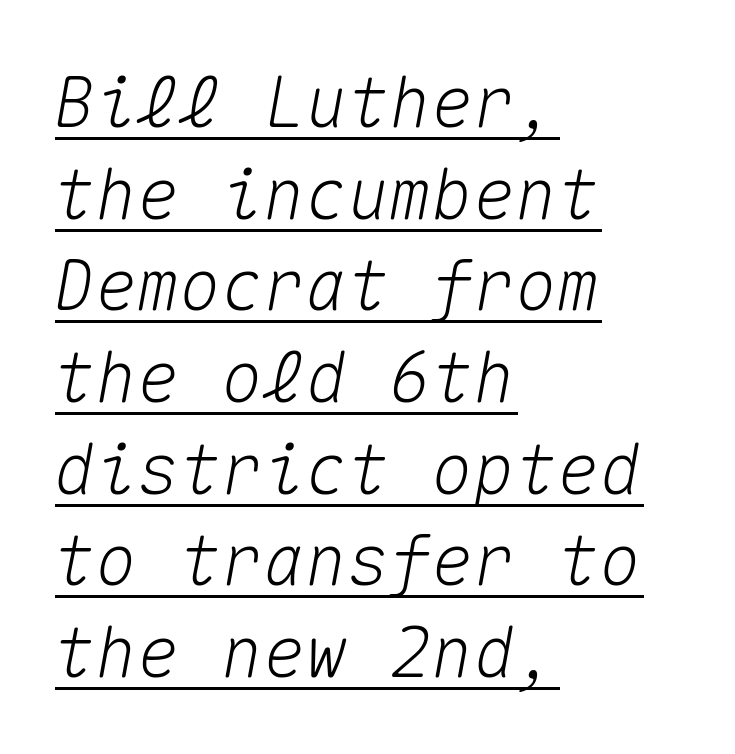
Here the designer chose a console-style face with uniform glyph widths. Characters are canted at an angle relative to the baseline's perpendicular. All the whitespace from short lines collects on the right. The space between consecutive lines is moderate. In terms of letterspacing, this is plain default setting. The sample's only ornament is a line tracing under the words.
